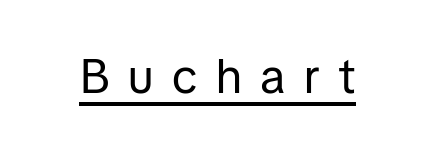
Is the type heavy? It reads as light-to-regular instead. This is underlined copy, the kind a proofreader might mark for attention. The letterforms stand isolated, each surrounded by extra space. You could not count columns in this text — the font is proportionally spaced. When letters stand straight like this, we call the style roman or upright. Regarding serifs, this sample does without them.
